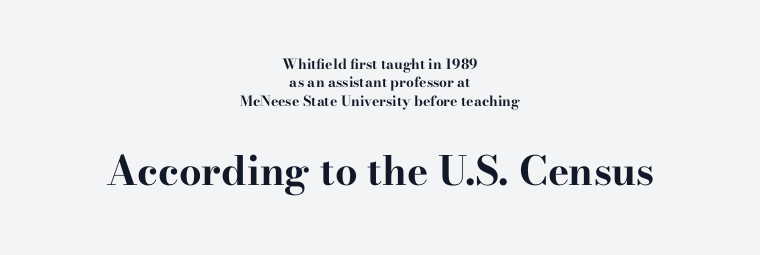
Q: Is the text bold? A: Yes.
Q: Is the text italic (slanted)? A: No, it is upright.
Q: Is the typeface a serif or a sans-serif typeface? A: Serif.
Q: Is the text underlined? A: No.
Q: How is the paragraph aligned? A: Centered.
Q: Is the spacing between letters normal or unusually wide? A: Normal.
Q: Is the spacing between lines tight, normal or loose? A: Normal.
Q: Which block of text is set in a larger size, the first (top) or the second (bottom)? A: The second (bottom) one.
Q: Width (condensed, normal, or wide)? A: Wide.
Q: Stroke contrast? A: High.
Q: x-height? A: Small.
Q: Monospaced? A: No.
